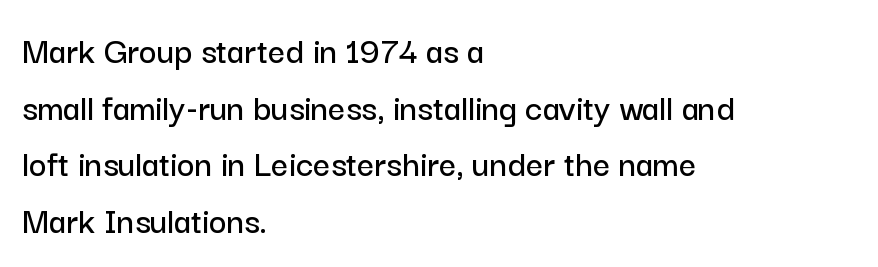
{"serif": "no", "italic": "no", "width": "normal", "stroke_contrast": "low", "x_height": "medium", "monospaced": "no", "underline": "no", "align": "left", "line_spacing": "normal", "line_spacing_ratio": 1.49, "letter_spacing": "normal", "letter_spacing_em": 0.0, "glyph_px": 38}
